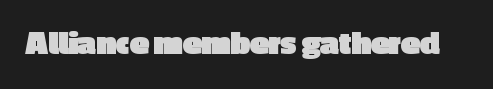
{"serif": "no", "italic": "no", "bold": "yes", "weight": "heavy", "width": "normal", "x_height": "medium", "monospaced": "no", "underline": "no", "letter_spacing": "normal", "letter_spacing_em": 0.0, "glyph_px": 34}
